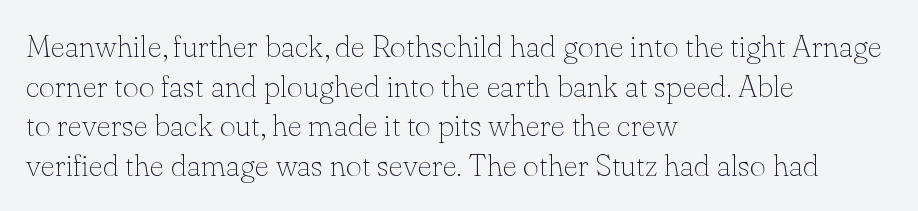
{"serif": "yes", "italic": "no", "bold": "no", "weight": "thin", "width": "normal", "stroke_contrast": "low", "x_height": "small", "monospaced": "no", "underline": "no", "align": "left", "line_spacing": "normal", "line_spacing_ratio": 1.28, "letter_spacing": "normal", "letter_spacing_em": 0.0, "glyph_px": 31}
